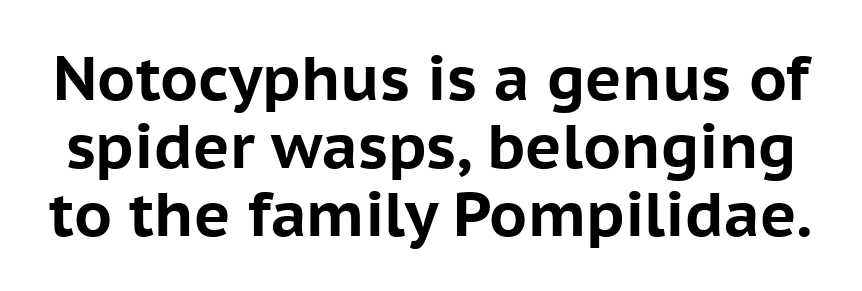
The image shows 62 px bold sans-serif type, upright; set tight line spacing (1.1x), normal letter spacing, not underlined; low stroke contrast and a medium x-height.
